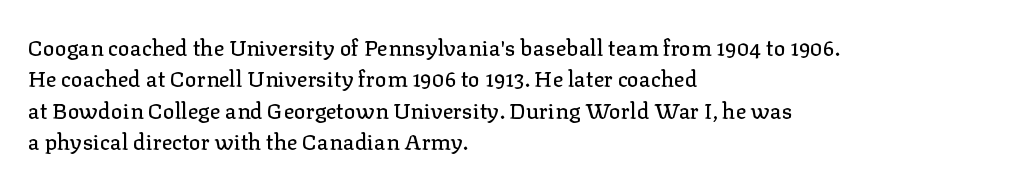
Q: Is the text italic (slanted)? A: No, it is upright.
Q: Is the text underlined? A: No.
Q: How is the paragraph aligned? A: Left-aligned.
Q: Is the spacing between letters normal or unusually wide? A: Normal.
Q: Is the spacing between lines tight, normal or loose? A: Normal.
